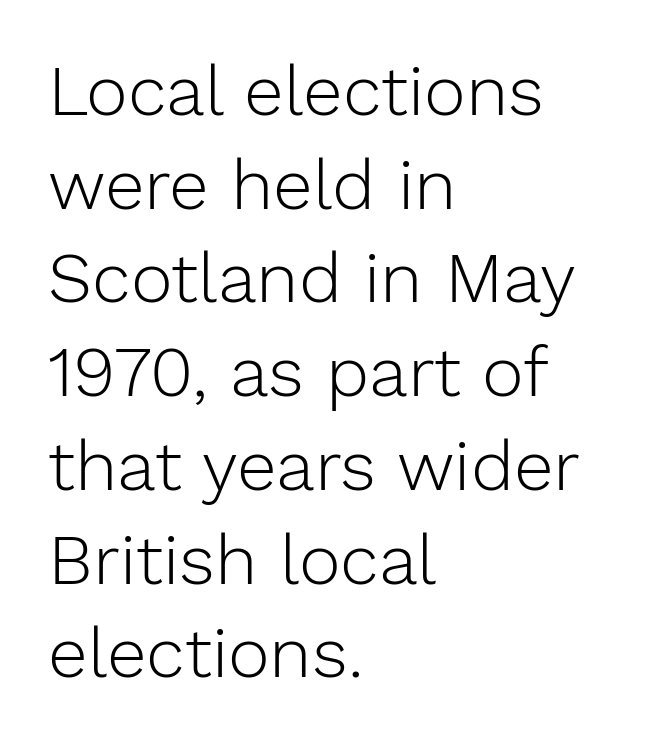
Classification — sans serif. If you drew a line through each stem, it would be perfectly vertical. Typeset ragged right — the left edge is the straight one. Underline: absent. Spacing between characters is what you'd get straight out of the box. Leading matches the norm, producing a regular column.
